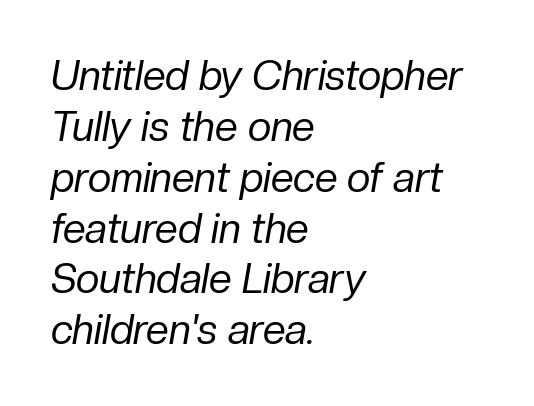
The face used here is rendered with its standard letterfit. The font is comparable to plain body text, perhaps lighter. Italic: yes, the glyphs are oblique. The passage shown is not underscored anywhere. You could not count columns in this text — the font is proportionally spaced. If you drew a ruler down the left edge, every line would touch it.
